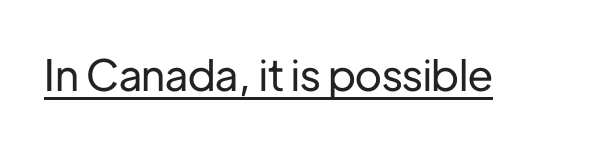
The image shows 43 px sans-serif type, upright; set normal letter spacing, underlined; low stroke contrast and a medium x-height.
